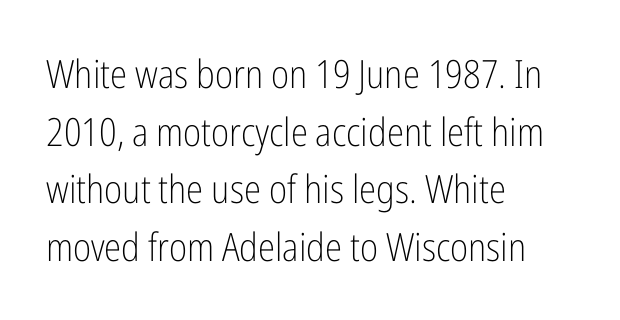
Summary of weight: not heavy and not bold. Check under the words: just untouched page. This sample keeps an unexceptional amount of space between lines. Rendered with straight, roman letterforms. Font category for this specimen: sans-serif. The passage shown has conventional tracking throughout.
